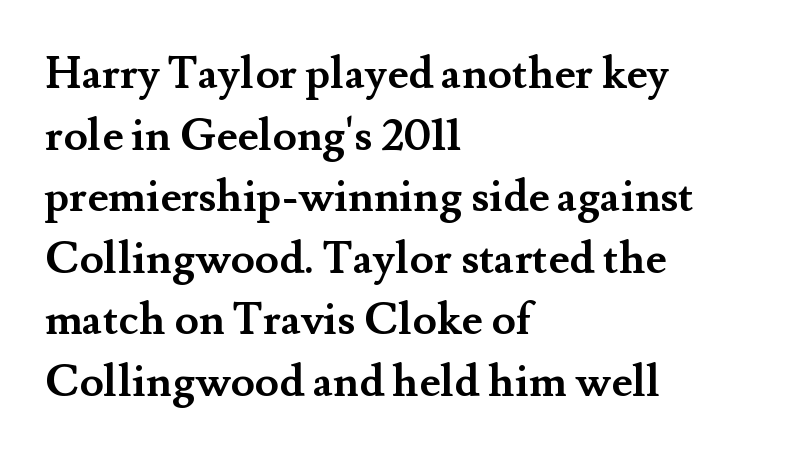
The image shows 44 px semibold serif type, upright; set left-aligned, normal line spacing (1.4x), normal letter spacing, not underlined; medium stroke contrast and a small x-height.
